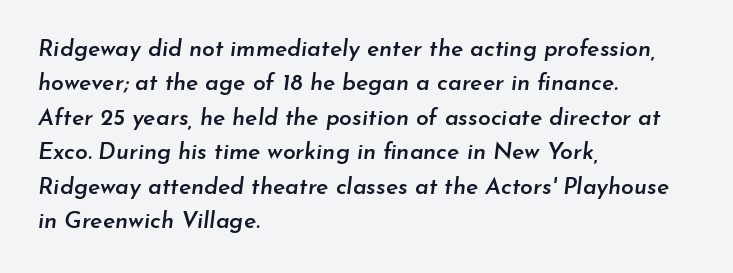
Every character sits at an angle, as italics do. The string is rendered with underlining switched off. Compared with typical paragraphs, the rows here are spaced about the same. Horizontally, the lines are justified to the leading edge only.
